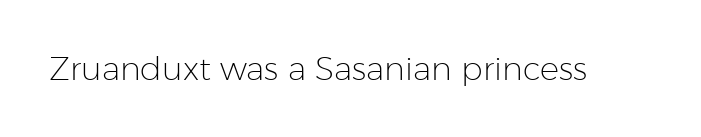
Q: Is the text bold? A: No.
Q: Is the text italic (slanted)? A: No, it is upright.
Q: Is the typeface a serif or a sans-serif typeface? A: Sans-serif.
Q: Is the text underlined? A: No.
Q: Is the spacing between letters normal or unusually wide? A: Normal.
Q: Width (condensed, normal, or wide)? A: Normal.
Q: Stroke contrast? A: Low.
Q: x-height? A: Medium.
Q: Monospaced? A: No.
